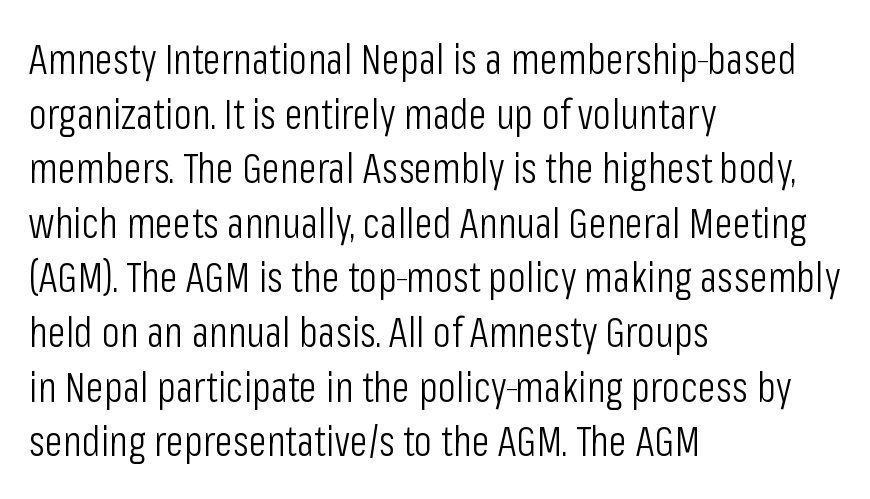
The image shows 42 px light, condensed sans-serif type, upright; set left-aligned, normal line spacing (1.3x), normal letter spacing, not underlined; low stroke contrast and a medium x-height.
